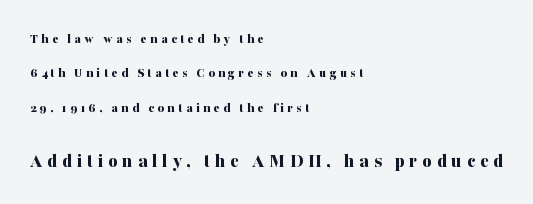
The image shows 20 px bold type, upright; set left-aligned, loose line spacing (2.45x), unusually wide letter spacing (+0.24 em), not underlined; the second (bottom) block is 1.43x larger.
